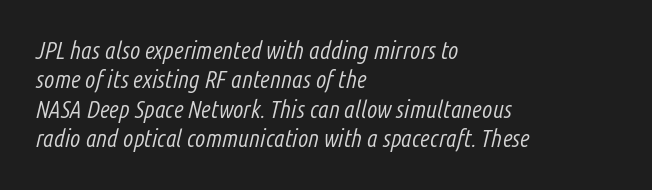
The image shows 24 px text type, italic (leaning right); set left-aligned, line spacing 1.22x, normal letter spacing, not underlined.
